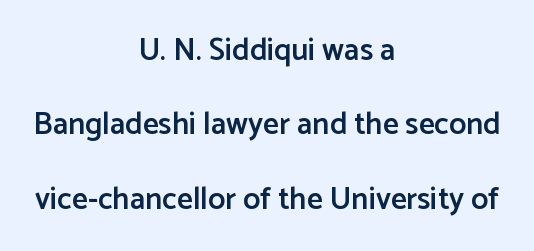
{"serif": "no", "italic": "no", "bold": "semi", "weight": "semibold", "width": "normal", "stroke_contrast": "low", "x_height": "medium", "monospaced": "no", "underline": "no", "align": "center", "line_spacing": "loose", "line_spacing_ratio": 2.4, "letter_spacing": "normal", "letter_spacing_em": 0.0, "glyph_px": 31}
